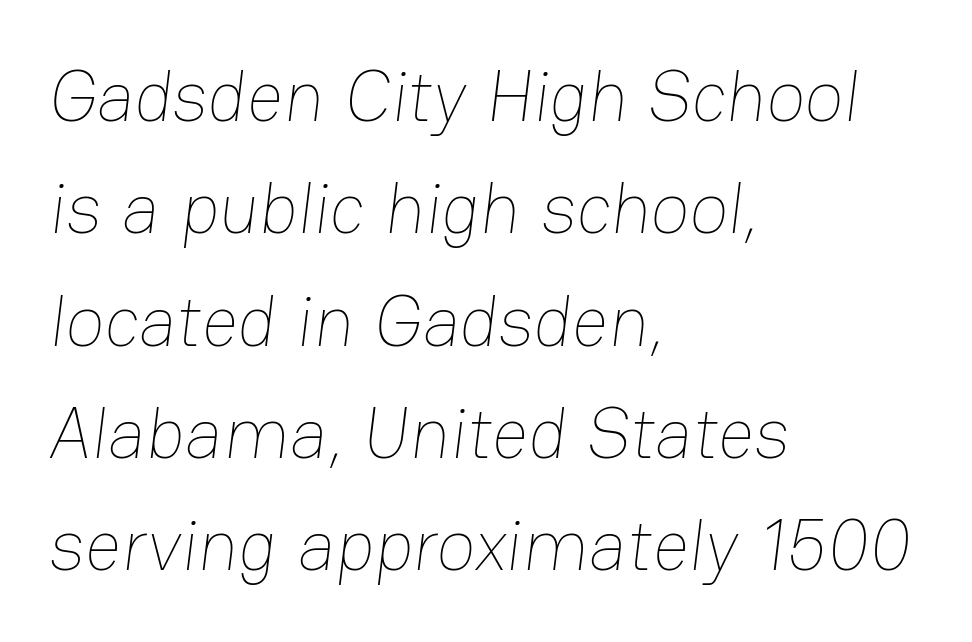
The image shows 72 px thin type; set left-aligned, normal line spacing (1.56x), normal letter spacing, not underlined; low stroke contrast and a medium x-height.
